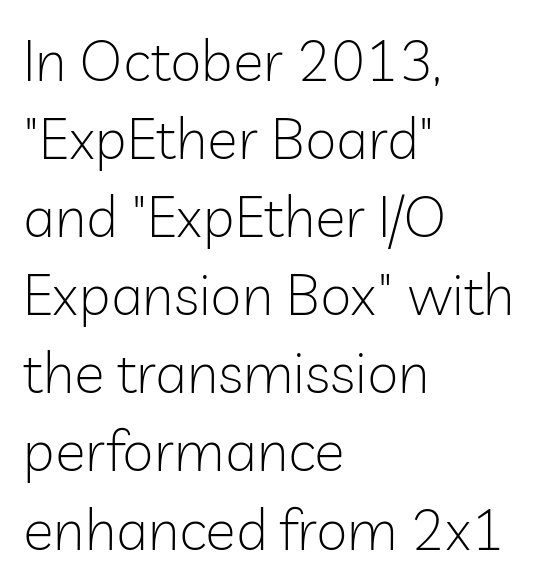
What stands out about the letter spacing? Nothing — it is the standard amount. Anything drawn beneath the words? Only blank space. The space between consecutive lines is moderate. Ink coverage per letter is moderate at most. The rendering uses natural spacing where letterforms have individual widths.
